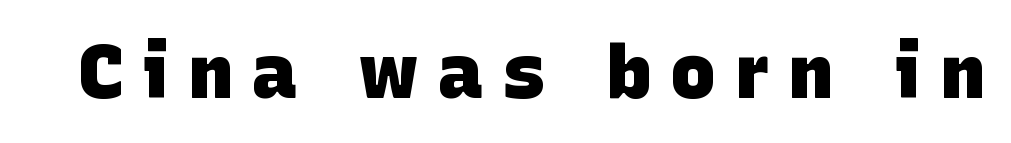
The letters carry no serifs — their stems end cleanly without finishing strokes. The string is rendered with underlining switched off. As a designer I'd log this as weight 700, bold. The passage shown has open, widely tracked lettering throughout. A typesetter would call this proportional, since set widths differ per character.
